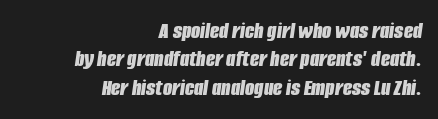
The image shows 24 px bold type, italic (leaning right); set right-aligned, line spacing 1.18x, normal letter spacing, not underlined.
